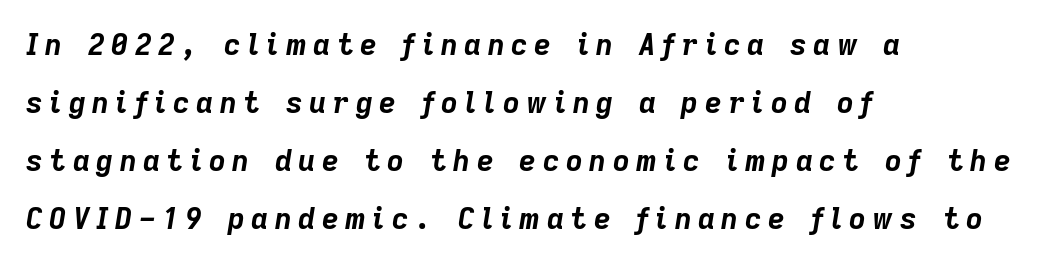
The image shows 29 px bold type, italic (leaning right); set left-aligned, loose line spacing (2.0x), unusually wide letter spacing (+0.23 em), not underlined; low stroke contrast and a medium x-height.
